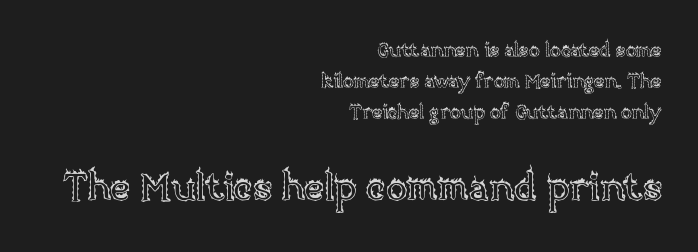
The specimen reads as upright at a glance. Honestly, the letter spacing is just normal — you wouldn't notice it. Character widths vary here, with narrow letters taking less room than wide ones. Is the block centered? No — it sits flush against the right margin. This block has exactly the height ordinary leading produces.
